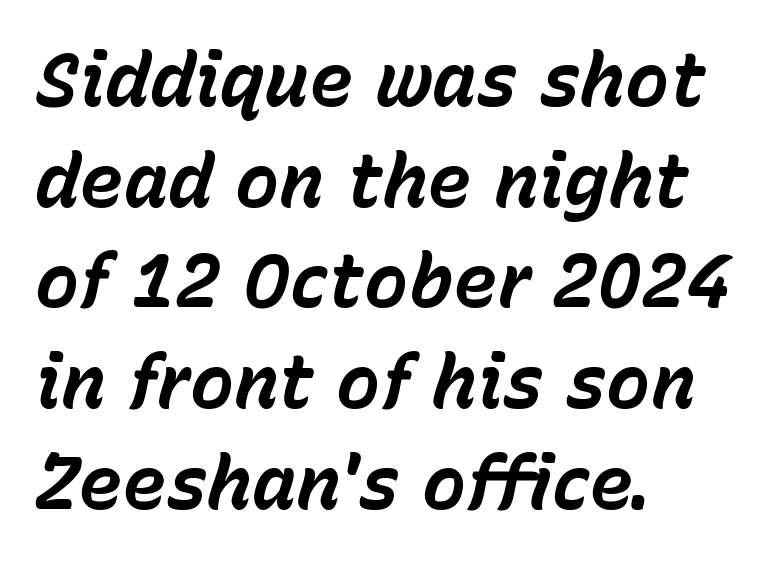
{"italic": "yes", "lean": "right", "slant_degrees": 15, "bold": "yes", "weight": "bold", "width": "normal", "stroke_contrast": "low", "x_height": "medium", "monospaced": "no", "underline": "no", "align": "left", "line_spacing": "normal", "line_spacing_ratio": 1.36, "letter_spacing": "normal", "letter_spacing_em": 0.0, "glyph_px": 74}
